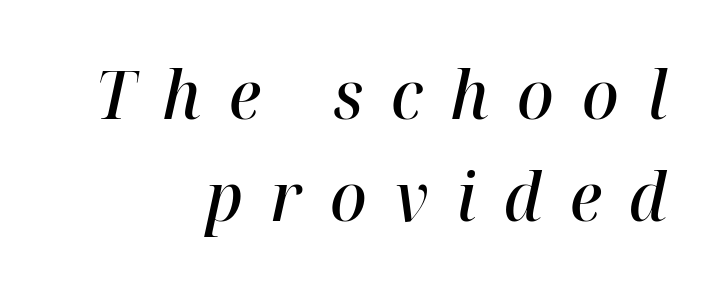
Q: Is the text bold? A: Semi-bold.
Q: Is the text italic (slanted)? A: Yes, it leans right by about 12 degrees.
Q: Is the text underlined? A: No.
Q: How is the paragraph aligned? A: Right-aligned.
Q: Is the spacing between letters normal or unusually wide? A: Unusually wide.
Q: Is the spacing between lines tight, normal or loose? A: Normal.
Q: Width (condensed, normal, or wide)? A: Normal.
Q: Stroke contrast? A: High.
Q: x-height? A: Medium.
Q: Monospaced? A: No.
